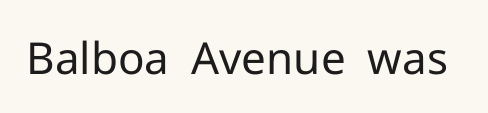
{"serif": "no", "italic": "no", "bold": "no", "weight": "regular", "width": "normal", "stroke_contrast": "low", "x_height": "medium", "monospaced": "no", "underline": "no", "letter_spacing": "normal", "letter_spacing_em": 0.0, "glyph_px": 44}
